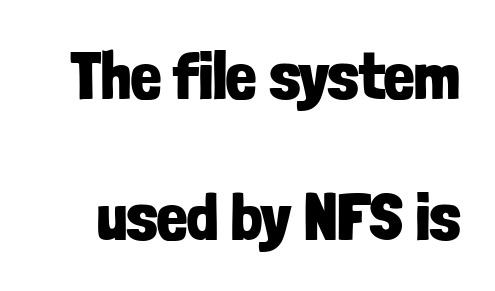
Q: Is the text bold? A: Yes.
Q: Is the text italic (slanted)? A: No, it is upright.
Q: Is the typeface a serif or a sans-serif typeface? A: Sans-serif.
Q: Is the text underlined? A: No.
Q: Is the spacing between letters normal or unusually wide? A: Normal.
Q: Is the spacing between lines tight, normal or loose? A: Loose.
Q: Width (condensed, normal, or wide)? A: Condensed.
Q: Stroke contrast? A: Low.
Q: x-height? A: Medium.
Q: Monospaced? A: No.
